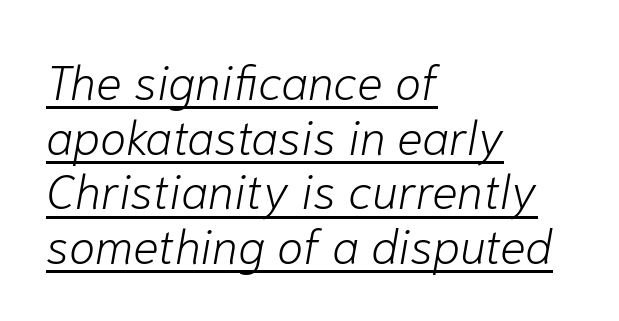
{"italic": "yes", "lean": "right", "slant_degrees": 10, "bold": "no", "weight": "light", "width": "normal", "stroke_contrast": "low", "x_height": "medium", "monospaced": "no", "underline": "yes", "align": "left", "line_spacing": "tight", "line_spacing_ratio": 1.14, "letter_spacing": "normal", "letter_spacing_em": 0.0, "glyph_px": 48}
